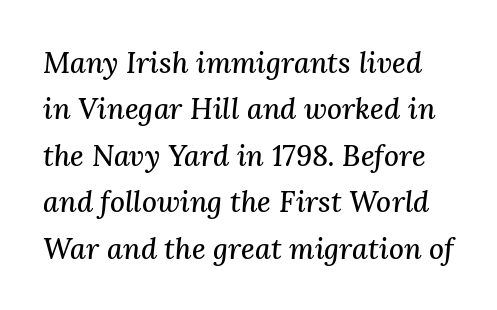
Standard letterfit; no display-style spreading of the glyphs. The lettering tilts uniformly, giving the passage an italic look. Whoever set this chose a conventional vertical rhythm. Serif or sans? Serif — the stroke terminals have little feet. You could not count columns in this text — the font is proportionally spaced. Beneath every word, the page is bare.
